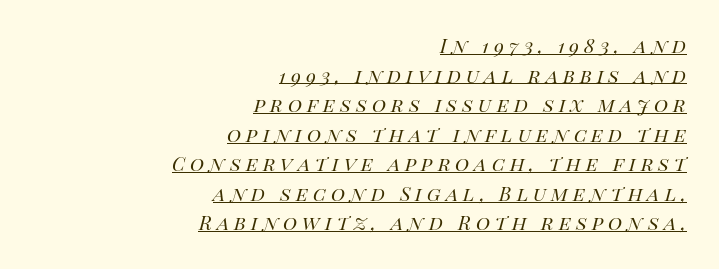
The image shows 24 px text type, italic (leaning right); set right-aligned, line spacing 1.23x, unusually wide letter spacing (+0.21 em), underlined.
